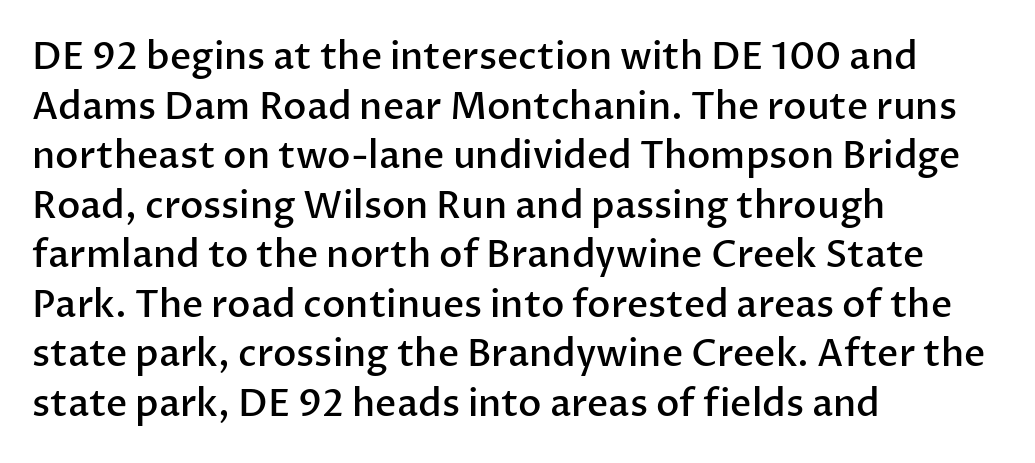
The image shows 37 px semibold sans-serif type, upright; set left-aligned, normal line spacing (1.34x), normal letter spacing, not underlined; low stroke contrast and a medium x-height.
